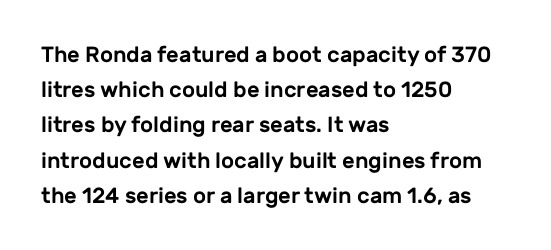
The image shows 22 px text type, upright; set left-aligned, normal line spacing (1.6x), normal letter spacing, not underlined.
